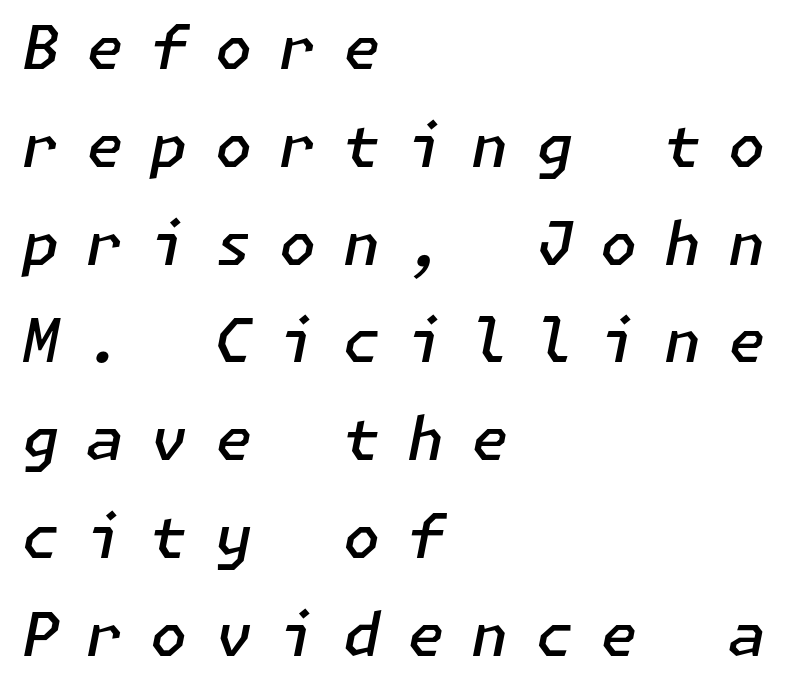
{"italic": "yes", "lean": "right", "slant_degrees": 11, "bold": "semi", "weight": "semibold", "width": "normal", "stroke_contrast": "low", "x_height": "medium", "underline": "no", "align": "left", "line_spacing": "normal", "line_spacing_ratio": 1.63, "letter_spacing": "wide", "letter_spacing_em": 0.45, "glyph_px": 60}
